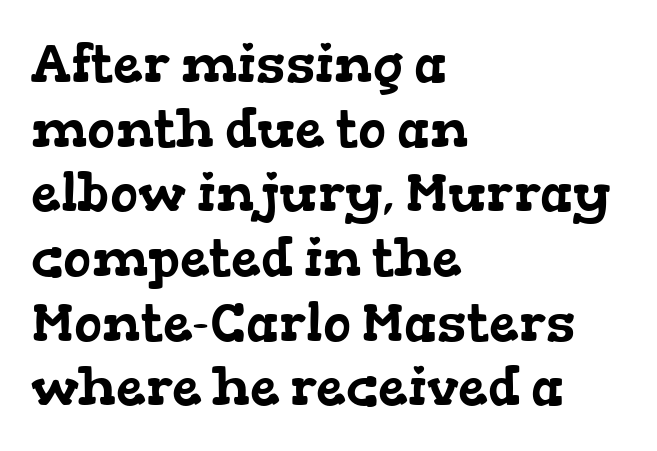
The rendering uses natural spacing where letterforms have individual widths. Quick note: underline off. The face used here is rendered with its standard letterfit. Where is the straight margin? On the left.
